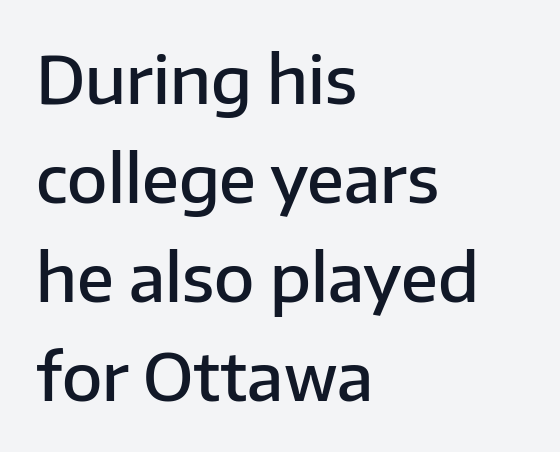
The image shows 66 px semibold sans-serif type, upright; set left-aligned, normal line spacing (1.5x), normal letter spacing, not underlined; low stroke contrast and a medium x-height.
